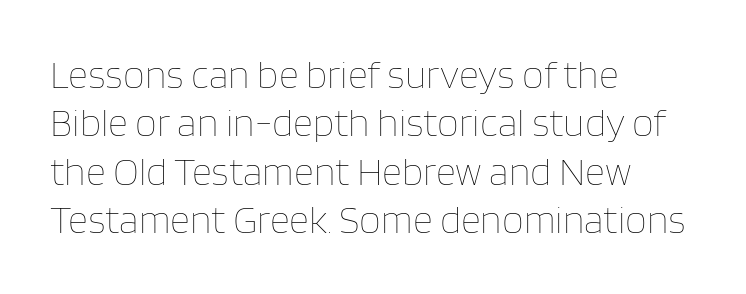
Q: Is the text bold? A: No.
Q: Is the text italic (slanted)? A: No, it is upright.
Q: Is the text underlined? A: No.
Q: How is the paragraph aligned? A: Left-aligned.
Q: Is the spacing between letters normal or unusually wide? A: Normal.
Q: Width (condensed, normal, or wide)? A: Normal.
Q: Stroke contrast? A: Low.
Q: x-height? A: Large.
Q: Monospaced? A: No.
